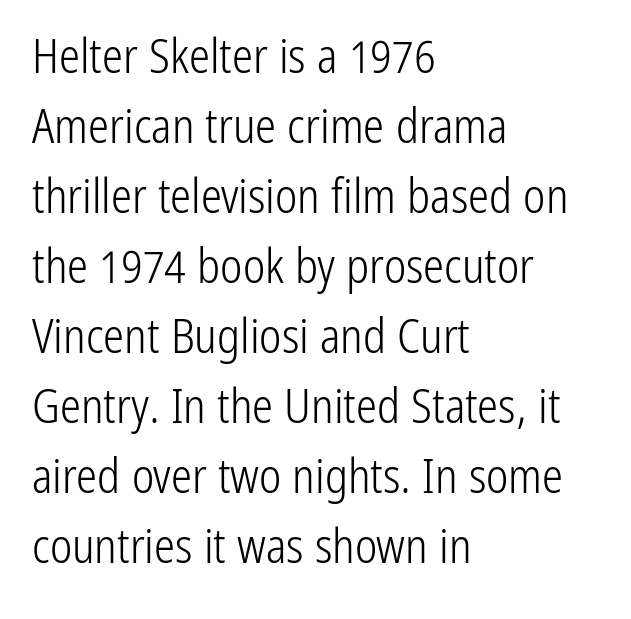
The image shows 47 px light, condensed sans-serif type, upright; set left-aligned, normal line spacing (1.49x), normal letter spacing, not underlined; low stroke contrast and a medium x-height.
